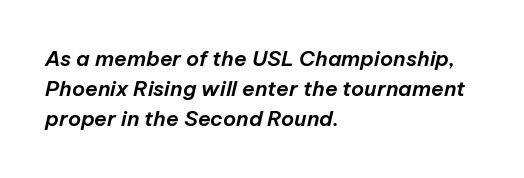
Q: Is the text italic (slanted)? A: Yes, it leans right by about 12 degrees.
Q: Is the text underlined? A: No.
Q: How is the paragraph aligned? A: Left-aligned.
Q: Is the spacing between letters normal or unusually wide? A: Normal.
Q: Is the spacing between lines tight, normal or loose? A: Normal.
